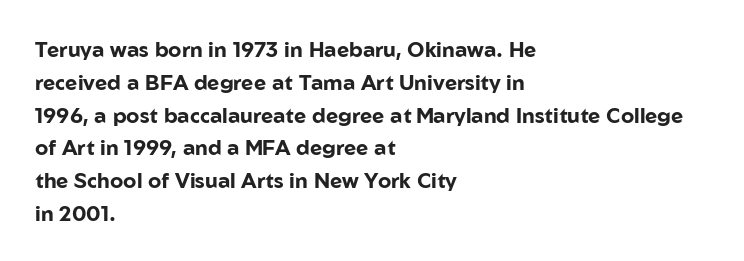
Q: Is the text bold? A: Yes.
Q: Is the text italic (slanted)? A: No, it is upright.
Q: Is the text underlined? A: No.
Q: How is the paragraph aligned? A: Left-aligned.
Q: Is the spacing between letters normal or unusually wide? A: Normal.
Q: Is the spacing between lines tight, normal or loose? A: Normal.
